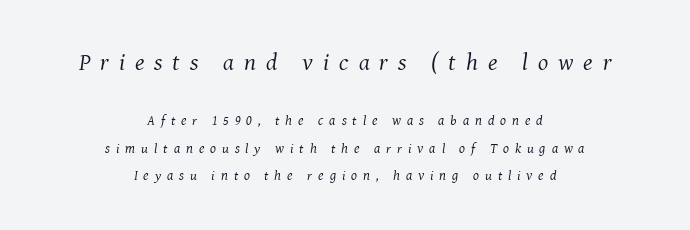
Layout note: lines centered. Italic: yes, the glyphs are oblique. The designer dialed line spacing up above the default. Bigger letters appear in the top chunk; the bottom chunk is reduced.
